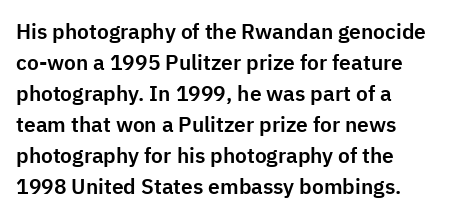
Q: Is the text italic (slanted)? A: No, it is upright.
Q: Is the text underlined? A: No.
Q: How is the paragraph aligned? A: Left-aligned.
Q: Is the spacing between letters normal or unusually wide? A: Normal.
Q: Is the spacing between lines tight, normal or loose? A: Normal.
